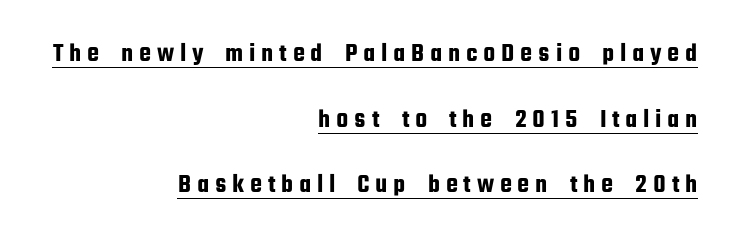
The image shows 27 px text type, upright; set right-aligned, loose line spacing (2.43x), unusually wide letter spacing (+0.21 em), underlined.
